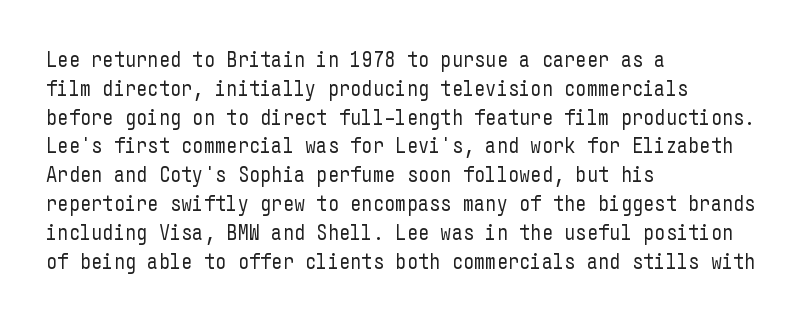
No extra ink here — the face is not bold. The ragged edge is on the right, which tells us the setting is flush left. Decoration check: the copy has no underline. Between one letter and the next there's only the usual sliver of space. No italicization has been applied; the sample stays upright. Successive baselines arrive at the customary interval.
